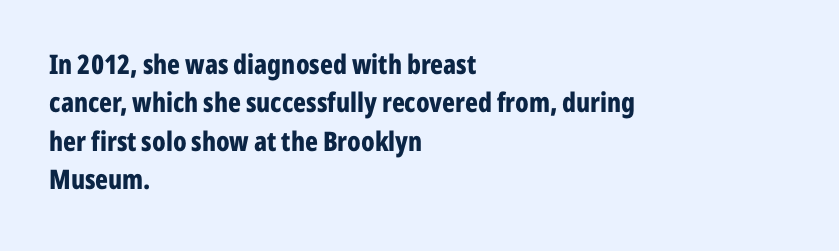
{"italic": "no", "bold": "yes", "underline": "no", "align": "left", "line_spacing": "normal", "line_spacing_ratio": 1.42, "letter_spacing": "normal", "letter_spacing_em": 0.0, "glyph_px": 27}
